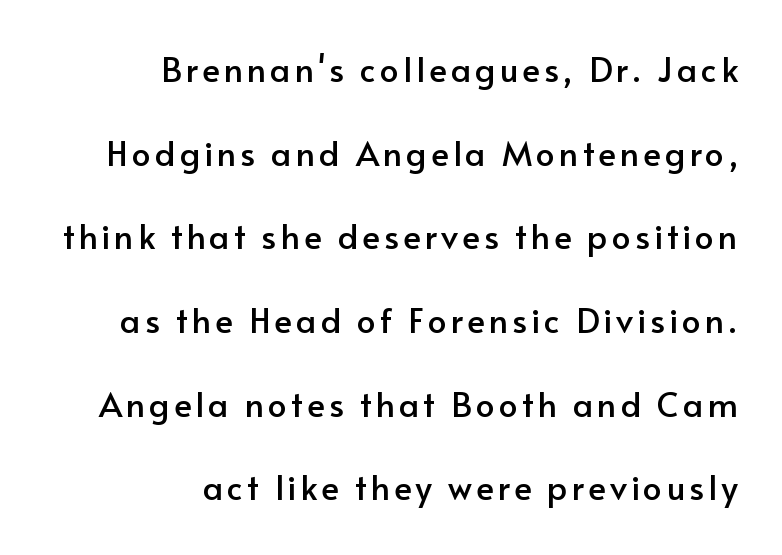
Just letters on the line, the space beneath them empty. Notice how the passage keeps a crisp vertical edge on the right only. If you drew a line through each stem, it would be perfectly vertical. Does the leading feel generous? Absolutely, it's lavish.
